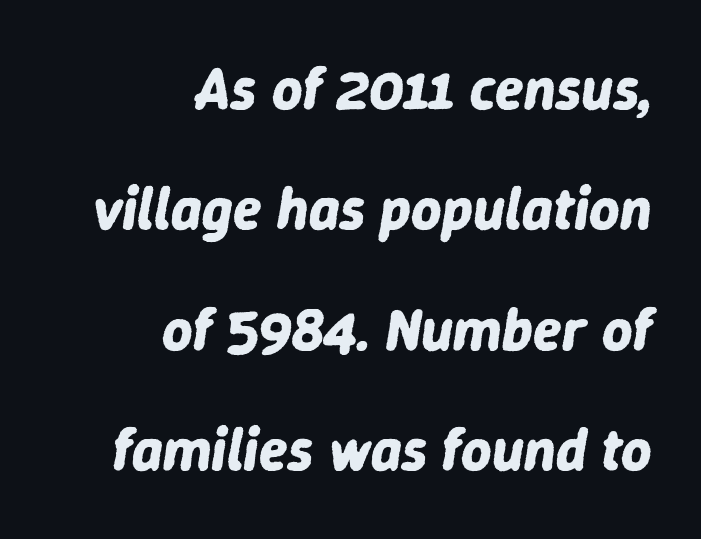
{"italic": "yes", "lean": "right", "slant_degrees": 9, "bold": "yes", "weight": "bold", "width": "normal", "stroke_contrast": "low", "x_height": "medium", "monospaced": "no", "underline": "no", "align": "right", "line_spacing": "loose", "line_spacing_ratio": 2.04, "letter_spacing": "normal", "letter_spacing_em": 0.0, "glyph_px": 59}
